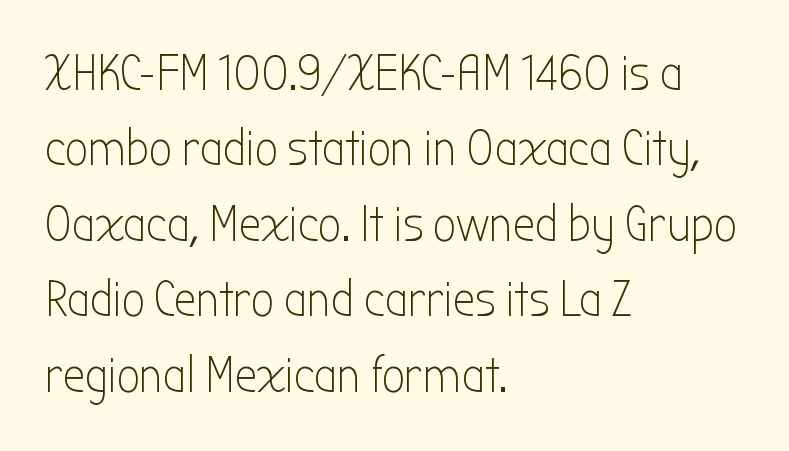
{"serif": "no", "italic": "no", "bold": "no", "weight": "light", "width": "condensed", "stroke_contrast": "low", "x_height": "medium", "monospaced": "no", "underline": "no", "align": "left", "line_spacing": "normal", "line_spacing_ratio": 1.51, "letter_spacing": "normal", "letter_spacing_em": 0.0, "glyph_px": 50}
